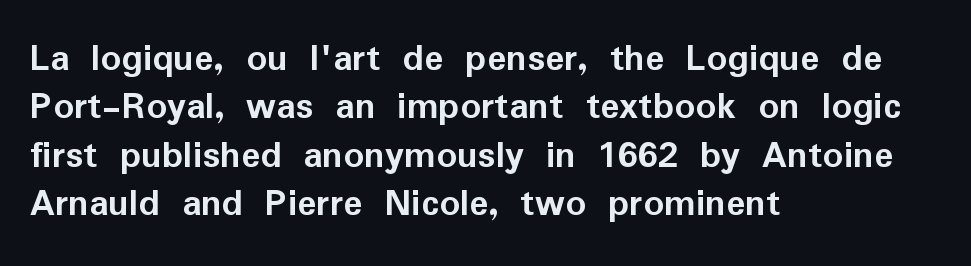
The image shows 40 px semibold sans-serif type, upright; set left-aligned, line spacing 1.21x, normal letter spacing, not underlined; low stroke contrast and a medium x-height.
